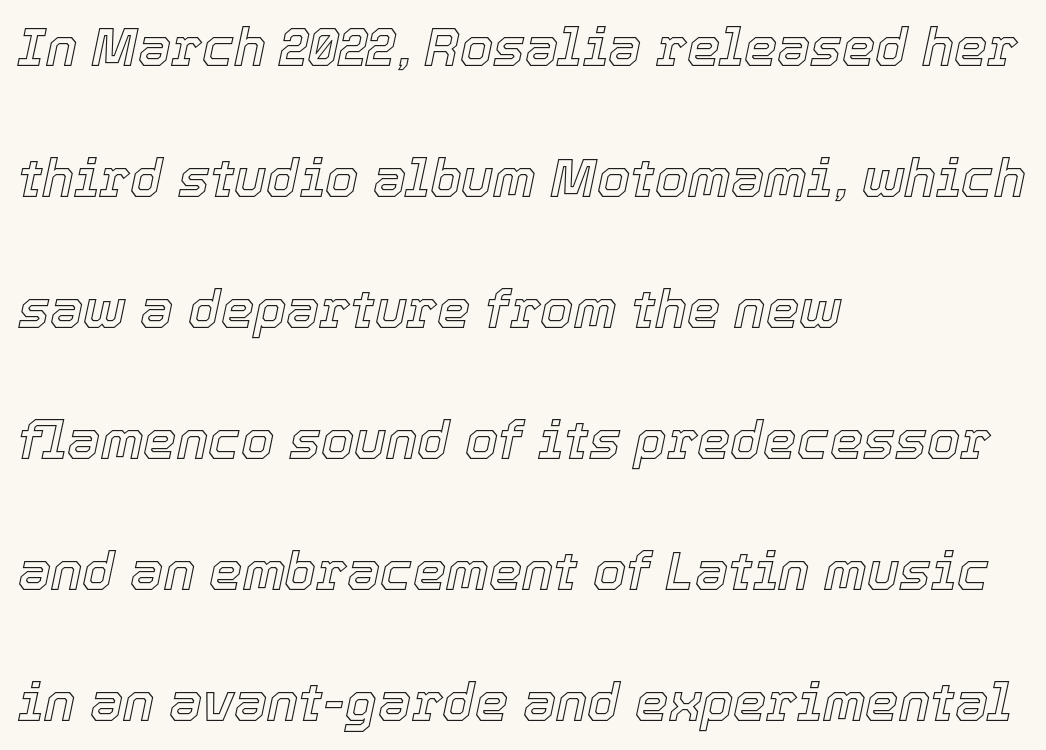
The image shows 53 px text type, italic (leaning right); set left-aligned, loose line spacing (2.47x), normal letter spacing, not underlined; a medium x-height.
